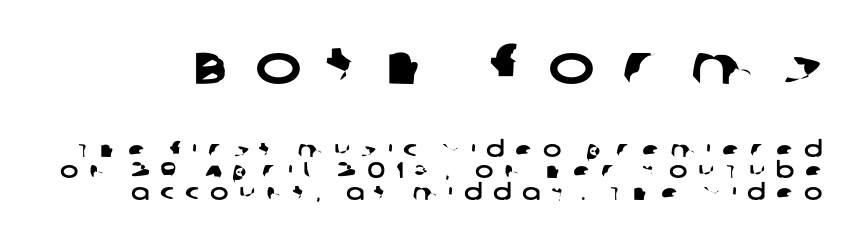
{"serif": "no", "width": "wide", "stroke_contrast": "low", "x_height": "large", "monospaced": "no", "underline": "no", "line_spacing": "tight", "line_spacing_ratio": 0.97, "letter_spacing": "wide", "letter_spacing_em": 0.49, "larger_block": "first", "size_ratio": 2.55, "glyph_px": 56}
